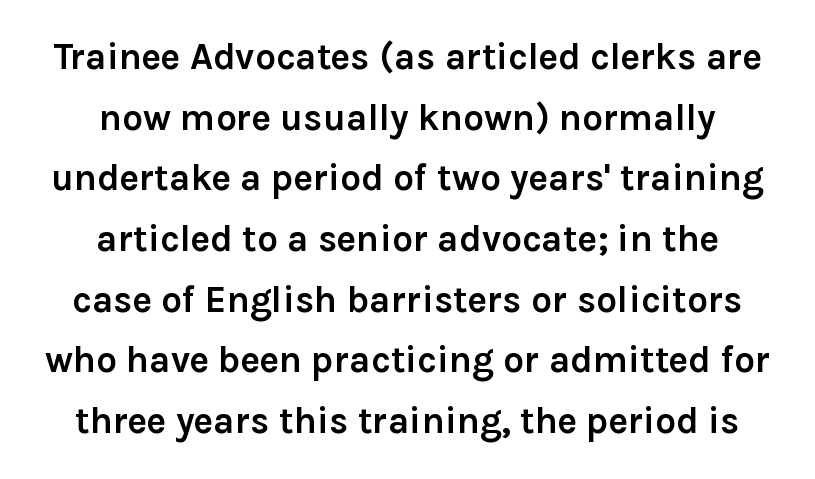
The image shows 37 px semibold sans-serif type, upright; set centered, normal line spacing (1.64x), normal letter spacing, not underlined; a medium x-height.
